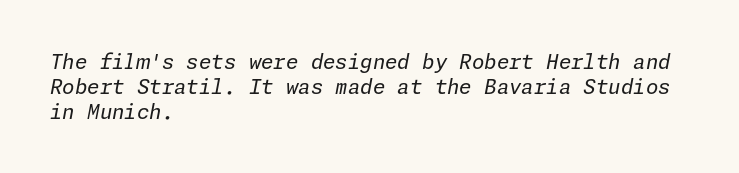
{"italic": "yes", "lean": "right", "slant_degrees": 11, "bold": "no", "underline": "no", "align": "left", "line_spacing": "normal", "line_spacing_ratio": 1.25, "letter_spacing": "normal", "letter_spacing_em": 0.0, "glyph_px": 20}
